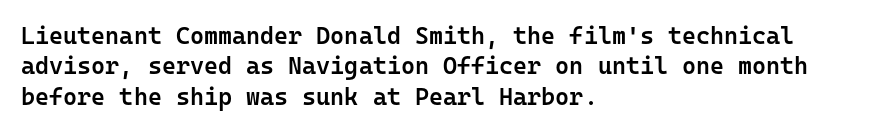
The paragraph shown leans on its left margin. A bit beefed up — I'd call it semibold rather than bold. The area under the type is left untouched. The horizontal fit of the characters is conventional and even. Students, observe: this is what conventionally led text looks like.
